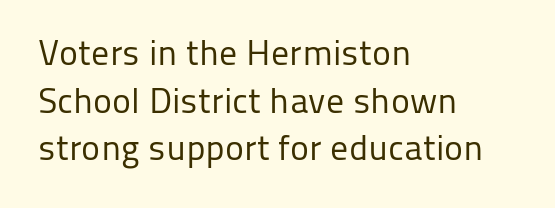
Observe the absence of serifs on each vertical stroke in this sample. Notice how descenders clear the ascenders below comfortably — that's standard leading. Line starts are locked; line ends wander. A typesetter would call this proportional, since set widths differ per character. The passage shown is not underscored anywhere. A typesetter would mark this as roman, not italic.
